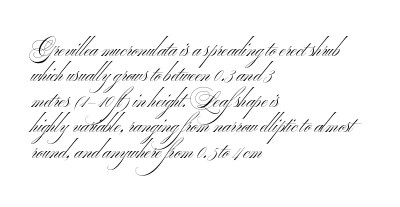
{"bold": "no", "underline": "no", "align": "left", "line_spacing_ratio": 1.21, "letter_spacing": "normal", "letter_spacing_em": 0.0, "glyph_px": 21}
